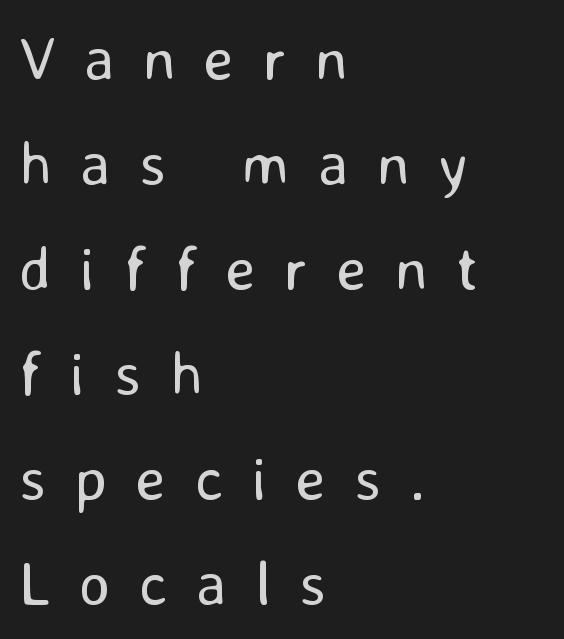
The letters look calm and open, with moderate or lighter stems. A clean baseline with only descenders dipping below it. Character widths vary here, with narrow letters taking less room than wide ones. You can tell from the bare stems that sans-serif type was used. The letters stand upright; this is a roman face. Line beginnings align vertically; line endings do not.
